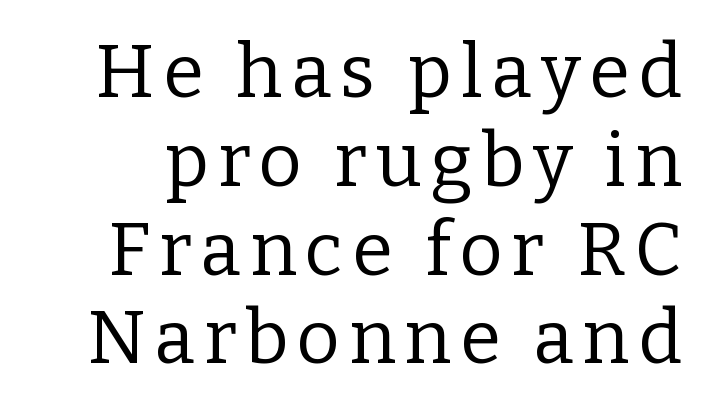
The passage shown is typed in a proportional face where columns would drift. Serifs: yes, visible at the terminals of the letterforms. Think standard paragraph weight, or any step lighter than that. Honestly, there is no underline to notice here at all.
